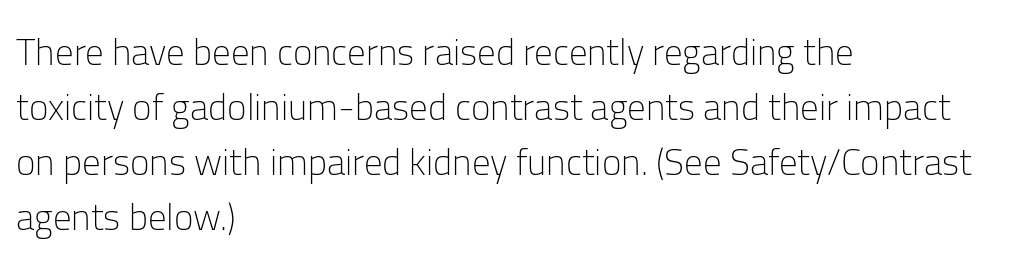
If you drew a ruler down the left edge, every line would touch it. Tracking here is standard; glyphs follow each other at the usual distance. Is there any slant? The stems are plumb. If you measured baseline to baseline, you'd find a middling distance.
